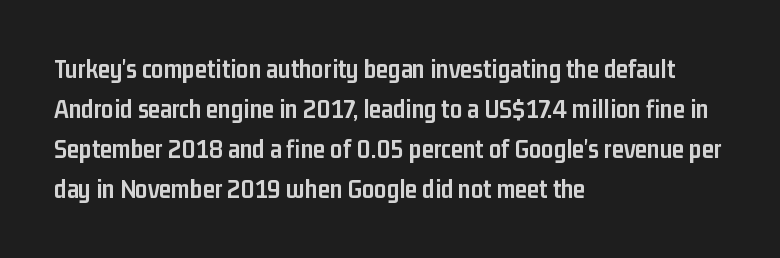
A student would call this left alignment; a typographer would say flush left, rag right. Lines of text with bare space underneath. Does the weight exceed regular? Yes, all the way to bold. Posture: vertical. The rows are spaced the way most documents space them. In terms of letterspacing, this is plain default setting.
